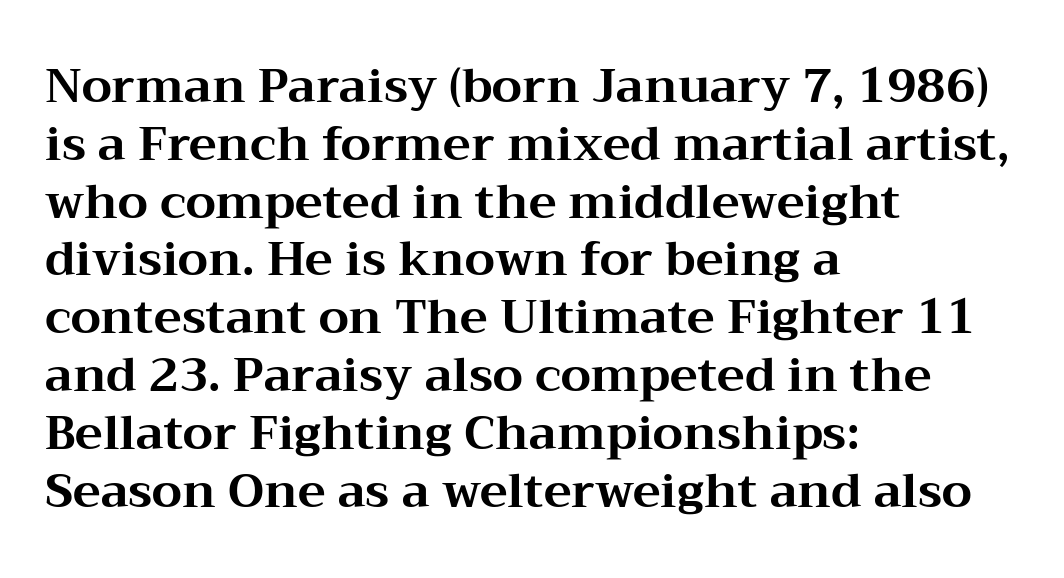
Q: Is the text bold? A: Yes.
Q: Is the text italic (slanted)? A: No, it is upright.
Q: Is the typeface a serif or a sans-serif typeface? A: Serif.
Q: Is the text underlined? A: No.
Q: How is the paragraph aligned? A: Left-aligned.
Q: Is the spacing between letters normal or unusually wide? A: Normal.
Q: Width (condensed, normal, or wide)? A: Wide.
Q: Stroke contrast? A: Medium.
Q: x-height? A: Medium.
Q: Monospaced? A: No.
